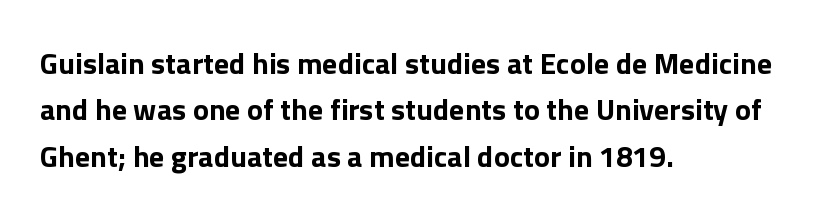
One glance says typical: line gaps are just what's usual. Every character sits straight up, as roman type does. Layout note: lines flush left. Examine the stroke ends and you'll find no serifs. The passage shown is typed in a proportional face where columns would drift. Look at the stroke-to-counter ratio: heavy, a bold.
